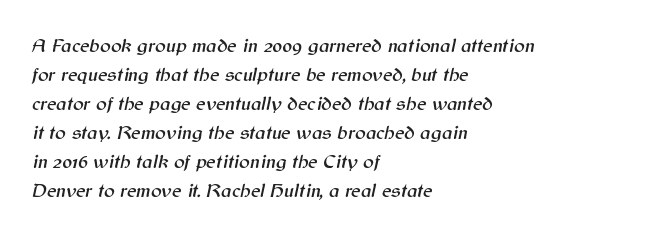
Q: Is the text italic (slanted)? A: Yes, it leans right by about 12 degrees.
Q: Is the text underlined? A: No.
Q: How is the paragraph aligned? A: Left-aligned.
Q: Is the spacing between letters normal or unusually wide? A: Normal.
Q: Is the spacing between lines tight, normal or loose? A: Normal.
